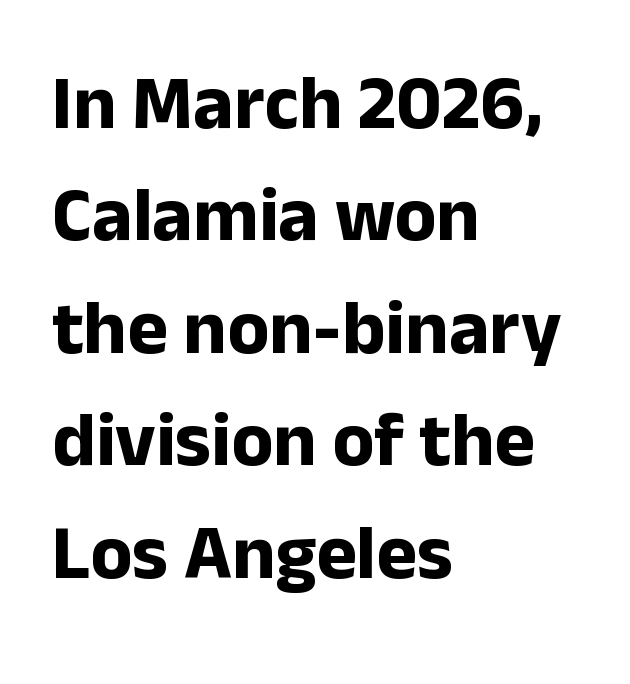
Note the varied advance widths — an 'i' is clearly narrower than an 'm'. Each new line begins a customary step beneath the previous one. What kind of face is this? One without serifs — a sans. Is the type bold? Yes — the strokes are clearly thick and heavy. Unlike italic type, these characters show no tilt at all. What stands out about the letter spacing? Nothing — it is the standard amount.
